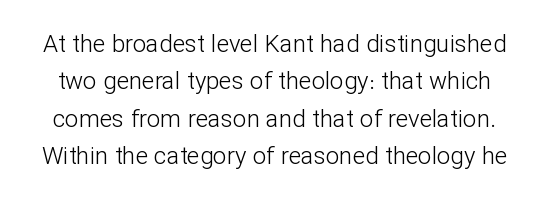
The image shows 24 px text type, upright; set normal line spacing (1.56x), normal letter spacing, not underlined.
